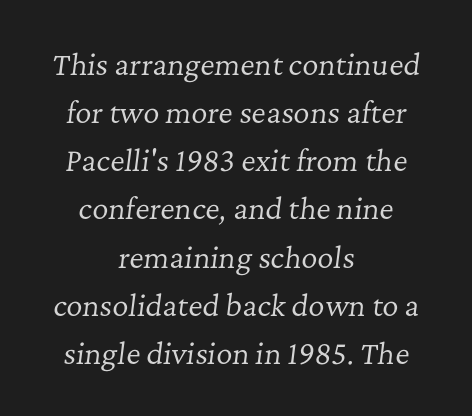
The image shows 28 px regular-weight serif type, italic (leaning right); set centered, line spacing 1.72x, normal letter spacing, not underlined; low stroke contrast and a medium x-height.
